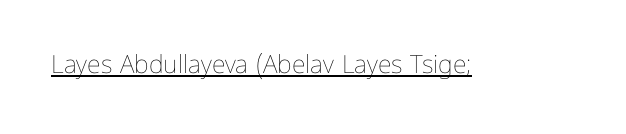
The image shows 25 px text type, upright; set normal letter spacing, underlined.
